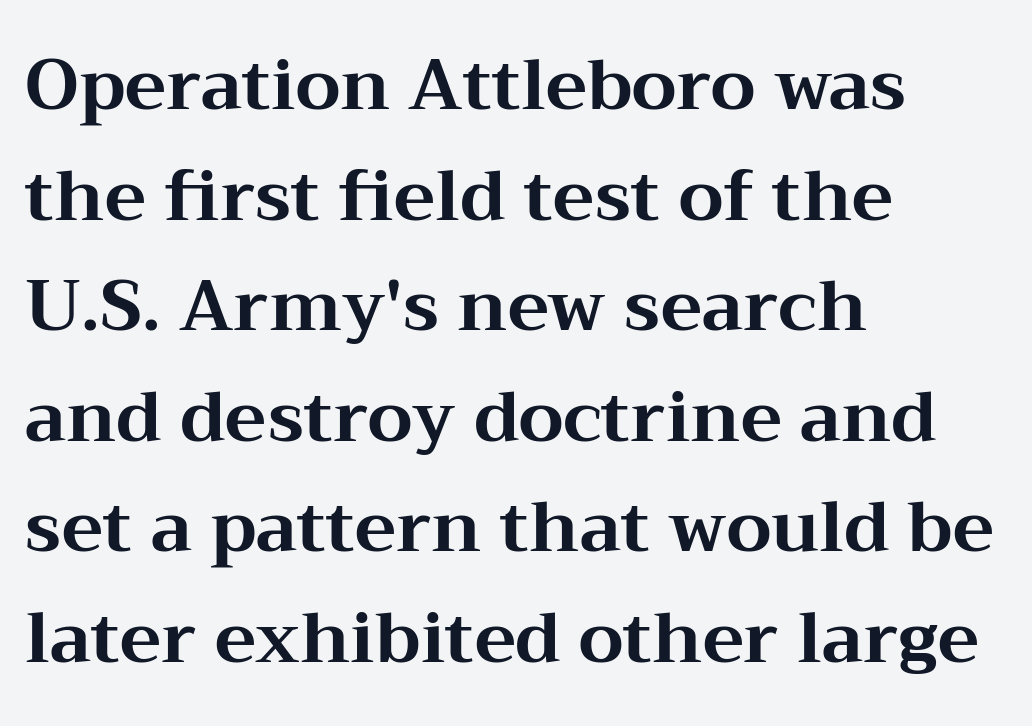
Q: Is the text bold? A: Yes.
Q: Is the text italic (slanted)? A: No, it is upright.
Q: Is the typeface a serif or a sans-serif typeface? A: Serif.
Q: Is the text underlined? A: No.
Q: How is the paragraph aligned? A: Left-aligned.
Q: Is the spacing between letters normal or unusually wide? A: Normal.
Q: Is the spacing between lines tight, normal or loose? A: Normal.
Q: Width (condensed, normal, or wide)? A: Wide.
Q: Stroke contrast? A: Medium.
Q: x-height? A: Medium.
Q: Monospaced? A: No.
